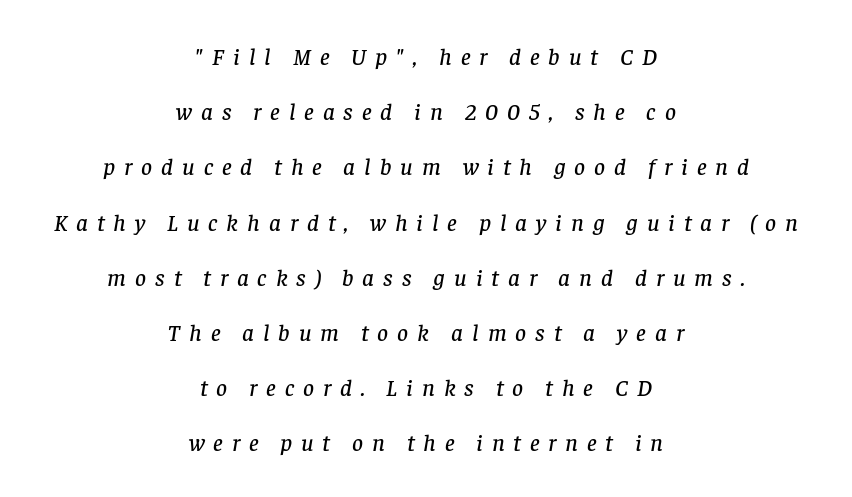
The image shows 24 px text type, italic (leaning right); set centered, loose line spacing (2.3x), unusually wide letter spacing (+0.37 em), not underlined.
